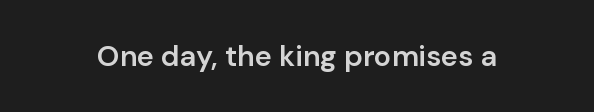
{"serif": "no", "italic": "no", "bold": "semi", "weight": "semibold", "width": "normal", "stroke_contrast": "low", "x_height": "medium", "monospaced": "no", "underline": "no", "letter_spacing": "normal", "letter_spacing_em": 0.0, "glyph_px": 29}
